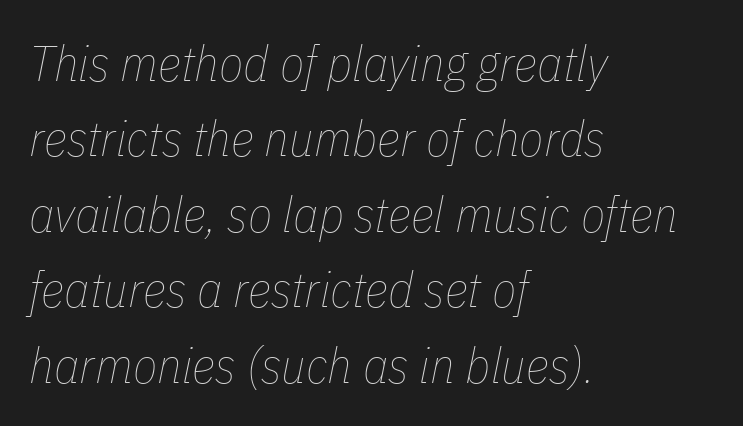
{"italic": "yes", "lean": "right", "slant_degrees": 11, "bold": "no", "weight": "thin", "width": "condensed", "stroke_contrast": "low", "x_height": "medium", "monospaced": "no", "underline": "no", "align": "left", "line_spacing": "normal", "line_spacing_ratio": 1.51, "letter_spacing": "normal", "letter_spacing_em": 0.0, "glyph_px": 50}
